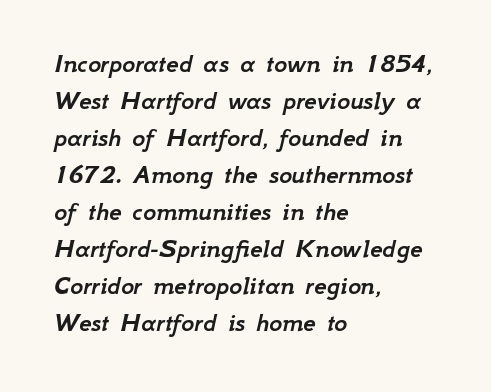
{"italic": "yes", "lean": "right", "slant_degrees": 12, "width": "normal", "stroke_contrast": "low", "x_height": "small", "monospaced": "no", "underline": "no", "align": "left", "line_spacing": "normal", "line_spacing_ratio": 1.32, "letter_spacing": "normal", "letter_spacing_em": 0.0, "glyph_px": 28}
